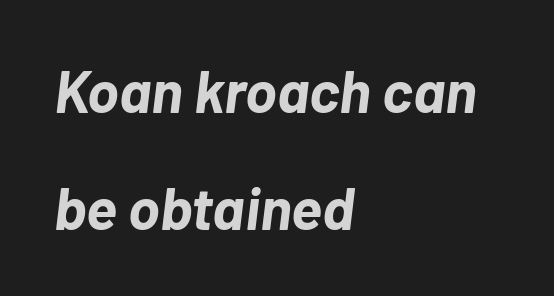
{"italic": "yes", "lean": "right", "slant_degrees": 7, "bold": "yes", "weight": "bold", "width": "normal", "stroke_contrast": "low", "x_height": "medium", "monospaced": "no", "underline": "no", "align": "left", "line_spacing": "loose", "line_spacing_ratio": 1.98, "letter_spacing": "normal", "letter_spacing_em": 0.0, "glyph_px": 59}
